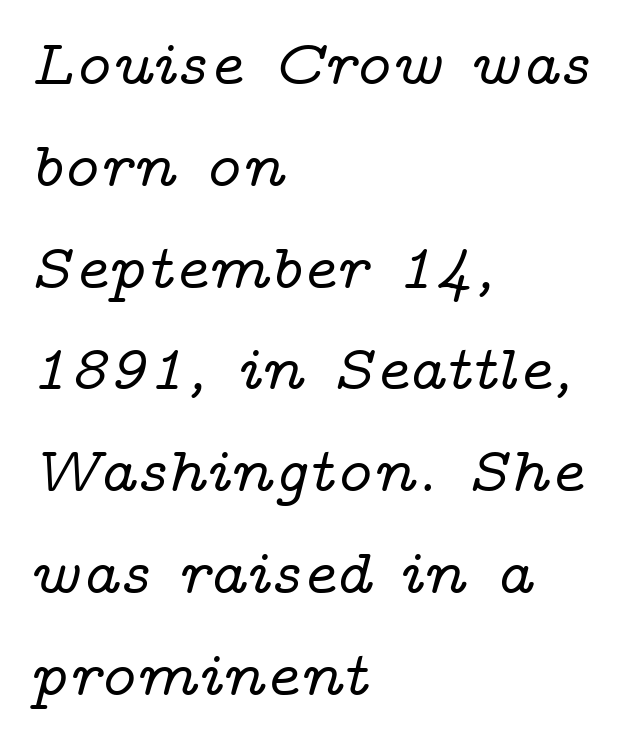
Q: Is the text italic (slanted)? A: Yes, it leans right by about 14 degrees.
Q: Is the typeface a serif or a sans-serif typeface? A: Serif.
Q: Is the text underlined? A: No.
Q: How is the paragraph aligned? A: Left-aligned.
Q: Is the spacing between letters normal or unusually wide? A: Normal.
Q: Is the spacing between lines tight, normal or loose? A: Normal.
Q: Width (condensed, normal, or wide)? A: Wide.
Q: Stroke contrast? A: Low.
Q: x-height? A: Medium.
Q: Monospaced? A: No.
